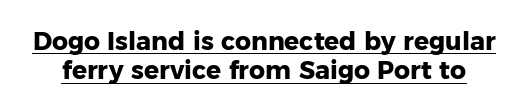
Q: Is the text bold? A: Yes.
Q: Is the text italic (slanted)? A: No, it is upright.
Q: Is the text underlined? A: Yes.
Q: Is the spacing between letters normal or unusually wide? A: Normal.
